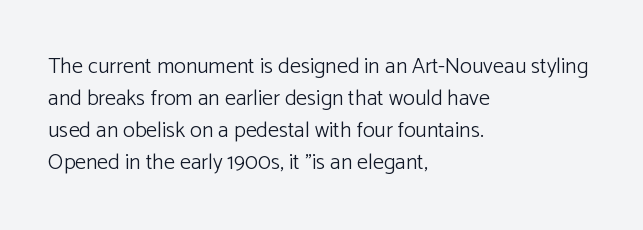
Q: Is the text bold? A: No.
Q: Is the text italic (slanted)? A: No, it is upright.
Q: Is the text underlined? A: No.
Q: How is the paragraph aligned? A: Left-aligned.
Q: Is the spacing between letters normal or unusually wide? A: Normal.
Q: Is the spacing between lines tight, normal or loose? A: Normal.
